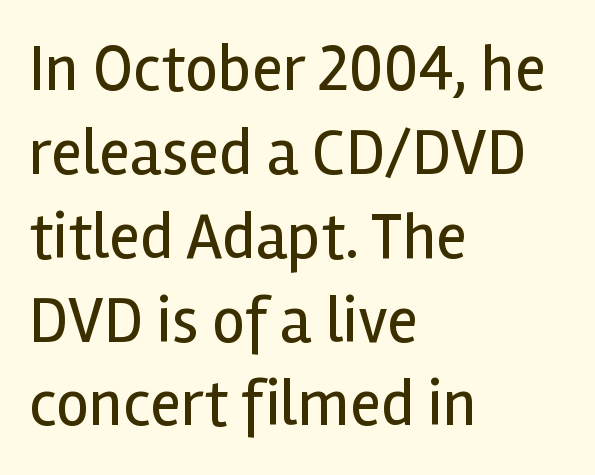
Q: Is the text bold? A: No.
Q: Is the text italic (slanted)? A: No, it is upright.
Q: Is the typeface a serif or a sans-serif typeface? A: Sans-serif.
Q: Is the text underlined? A: No.
Q: How is the paragraph aligned? A: Left-aligned.
Q: Is the spacing between letters normal or unusually wide? A: Normal.
Q: Is the spacing between lines tight, normal or loose? A: Normal.
Q: Width (condensed, normal, or wide)? A: Normal.
Q: x-height? A: Medium.
Q: Monospaced? A: No.
